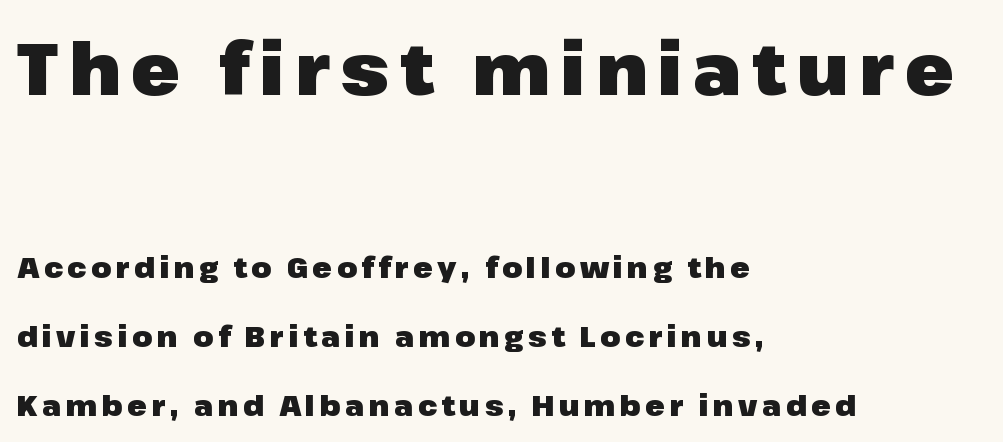
Type style note: lacks serifs. Does the bottom block carry the larger type? No, the top block does. Strokes here are thick enough to call this a true bold. Interline gaps are noticeably wide in this sample.
